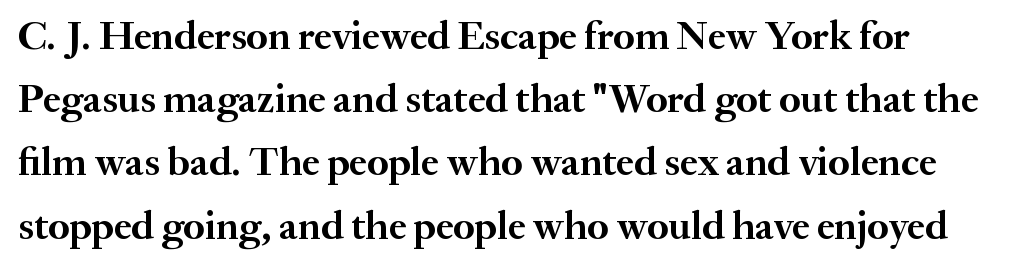
What's the leading like? Ordinary, nothing unusual. A bare baseline throughout the passage. The strokes are fattened all the way to bold. The letters stand upright; this is a roman face. Note the varied advance widths — an 'i' is clearly narrower than an 'm'. In terms of letterspacing, this is plain default setting.
